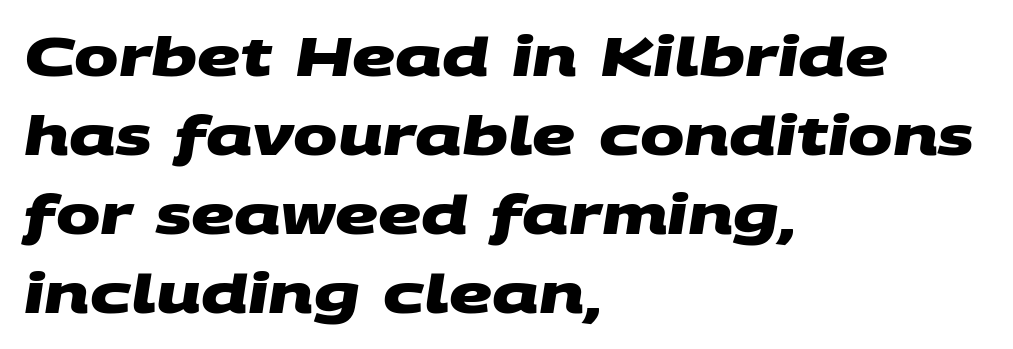
{"serif": "no", "bold": "yes", "weight": "heavy", "width": "wide", "stroke_contrast": "medium", "x_height": "large", "monospaced": "no", "underline": "no", "align": "left", "line_spacing": "normal", "line_spacing_ratio": 1.49, "letter_spacing": "normal", "letter_spacing_em": 0.0, "glyph_px": 53}
